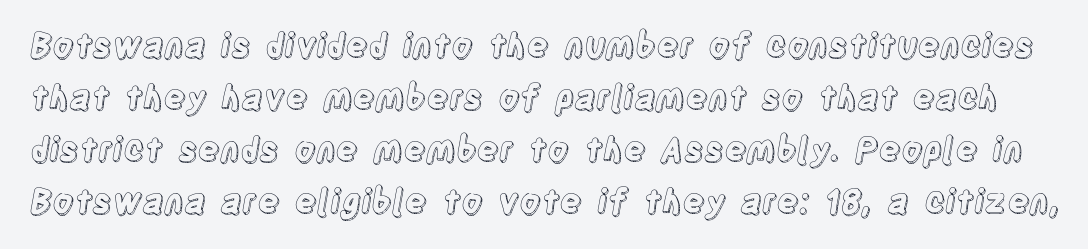
{"width": "condensed", "x_height": "large", "monospaced": "no", "underline": "no", "line_spacing": "normal", "line_spacing_ratio": 1.58, "letter_spacing": "normal", "letter_spacing_em": 0.0, "glyph_px": 33}
